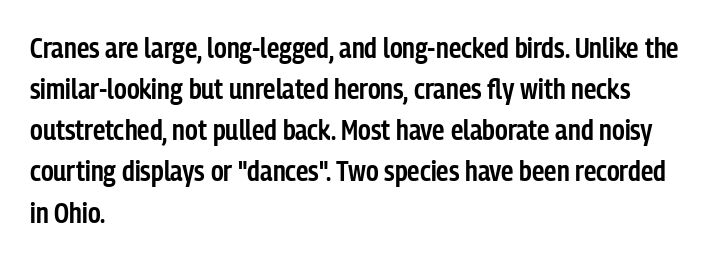
Notice how the stems are strictly vertical — no italics here. Note: no serifs on the glyphs. Descenders hang freely into open space. Heft: intermediate — a semibold.
